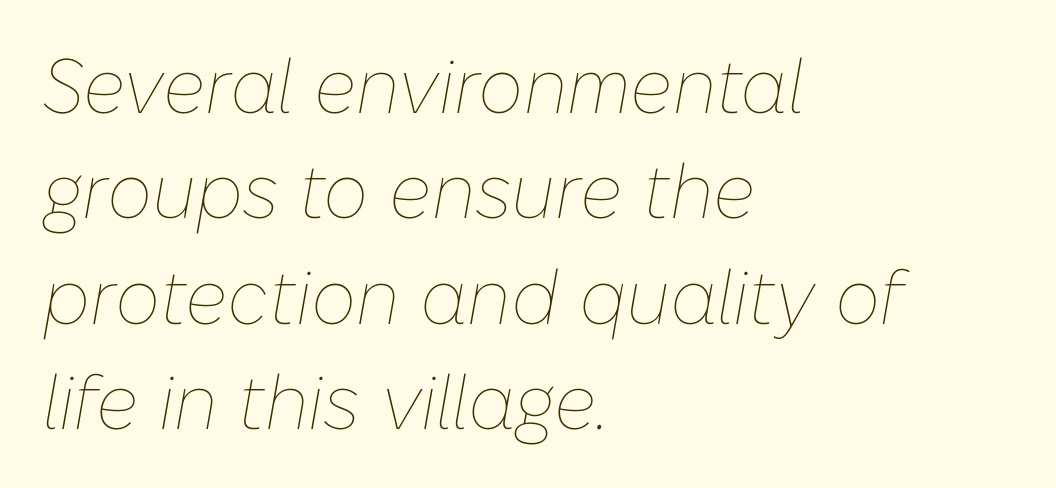
Q: Is the text bold? A: No.
Q: Is the text italic (slanted)? A: Yes, it leans right by about 10 degrees.
Q: Is the text underlined? A: No.
Q: How is the paragraph aligned? A: Left-aligned.
Q: Is the spacing between letters normal or unusually wide? A: Normal.
Q: Is the spacing between lines tight, normal or loose? A: Normal.
Q: Width (condensed, normal, or wide)? A: Normal.
Q: Stroke contrast? A: Low.
Q: x-height? A: Medium.
Q: Monospaced? A: No.
